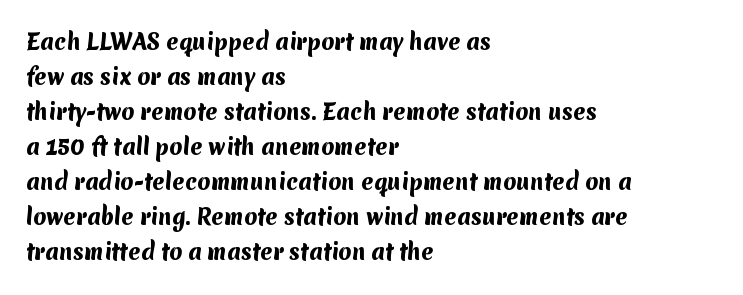
Is there much room between lines? A standard amount, neither cramped nor airy. Each word holds together tightly as a unit, with standard inter-letter gaps. In CSS terms this would be text-align: left. You'd pick this weight for a headline — it's a proper bold.
